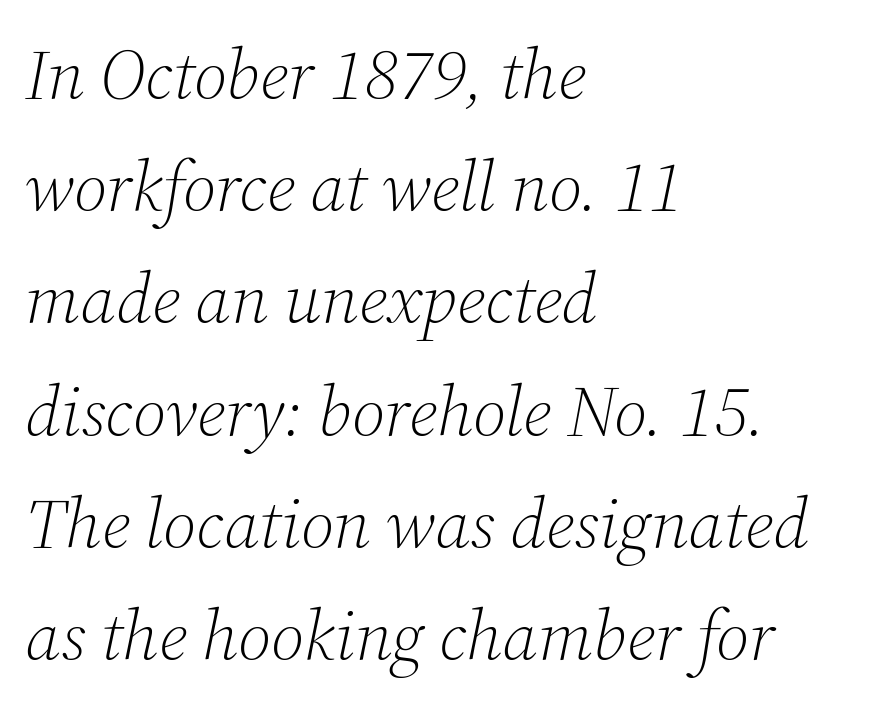
Is the block centered? No — it sits flush against the left margin. Note the varied advance widths — an 'i' is clearly narrower than an 'm'. The font's italic variant was chosen for this text. Nobody touched the tracking dial on this one.
